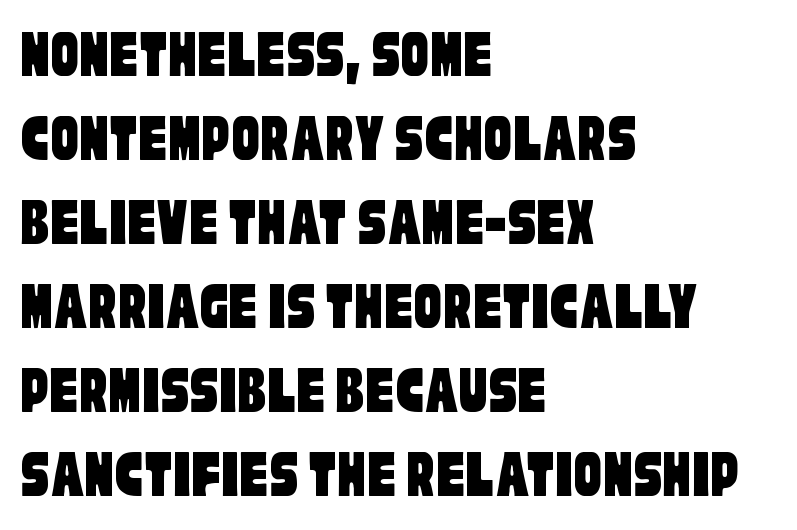
The image shows 70 px condensed sans-serif type; set left-aligned, line spacing 1.2x, normal letter spacing, not underlined; low stroke contrast and a large x-height.
